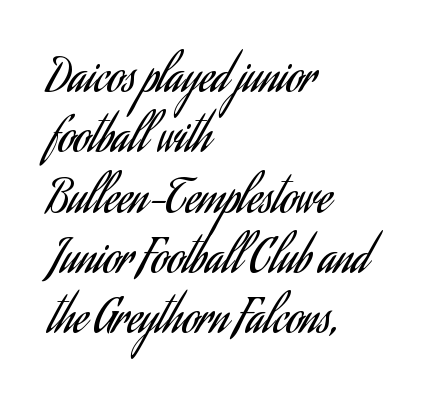
The image shows 45 px regular-weight, condensed sans-serif type; set left-aligned, normal line spacing (1.34x), normal letter spacing, not underlined; low stroke contrast and a small x-height.
